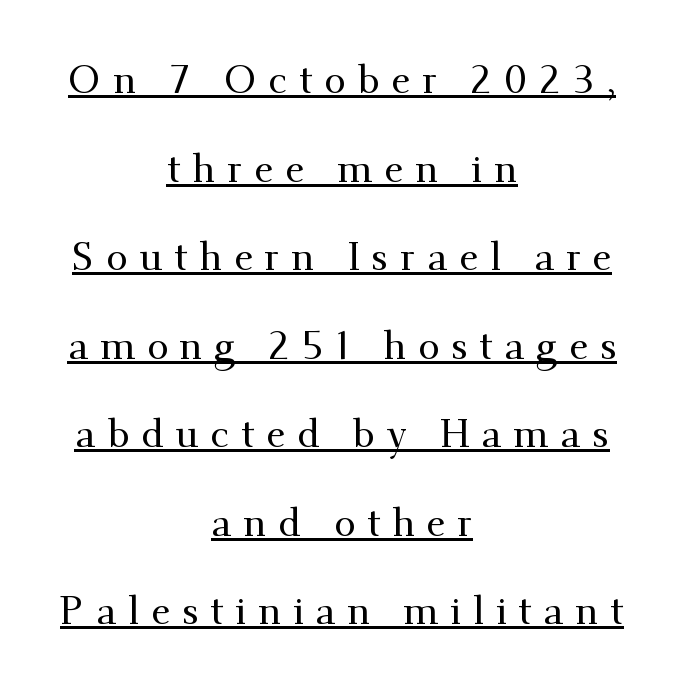
{"serif": "yes", "italic": "no", "width": "normal", "stroke_contrast": "medium", "x_height": "small", "monospaced": "no", "underline": "yes", "align": "center", "line_spacing": "loose", "line_spacing_ratio": 2.27, "letter_spacing": "wide", "letter_spacing_em": 0.3, "glyph_px": 39}
